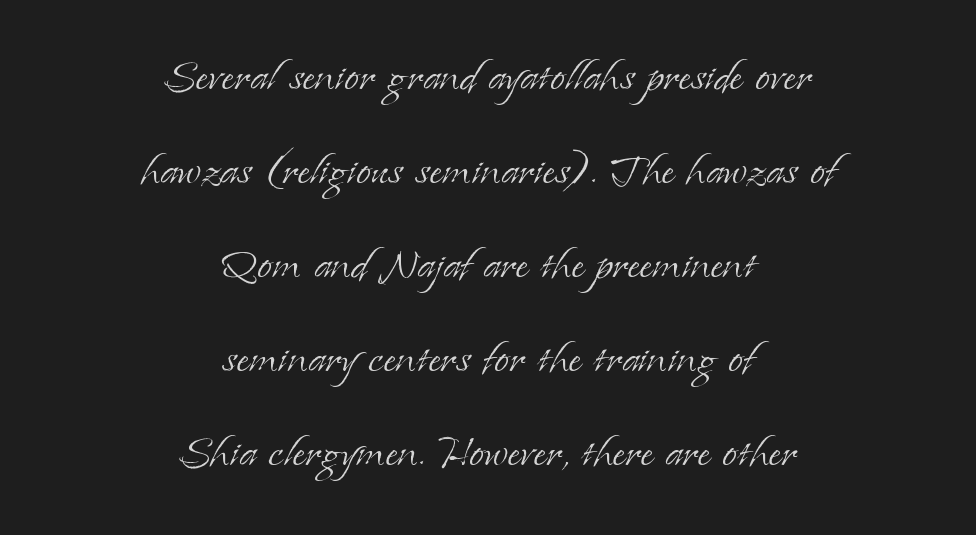
The image shows 54 px light serif type; set centered, line spacing 1.74x, normal letter spacing, not underlined; low stroke contrast and a small x-height.
